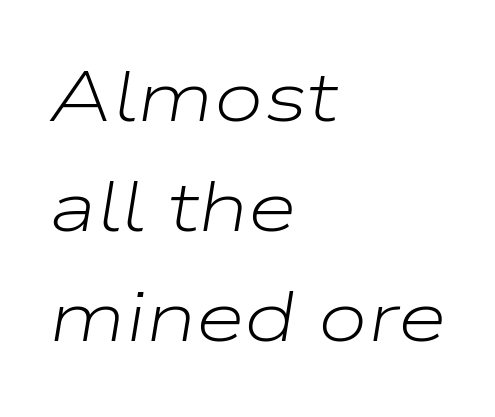
Q: Is the text bold? A: No.
Q: Is the text italic (slanted)? A: Yes, it leans right by about 9 degrees.
Q: Is the text underlined? A: No.
Q: How is the paragraph aligned? A: Left-aligned.
Q: Is the spacing between letters normal or unusually wide? A: Normal.
Q: Is the spacing between lines tight, normal or loose? A: Normal.
Q: Width (condensed, normal, or wide)? A: Wide.
Q: Stroke contrast? A: Low.
Q: x-height? A: Medium.
Q: Monospaced? A: No.
